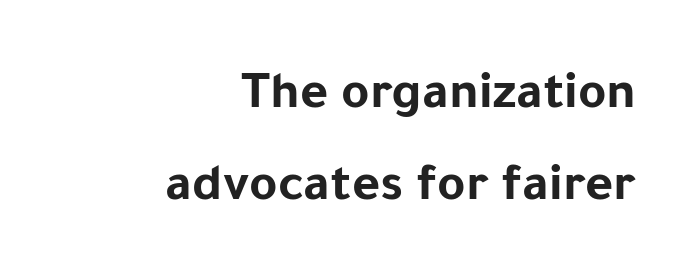
No italicization has been applied; the sample stays upright. A typesetter would call this proportional, since set widths differ per character. In terms of letterform style, serifs are entirely absent. Emphasis by weight is at full strength: bold.
